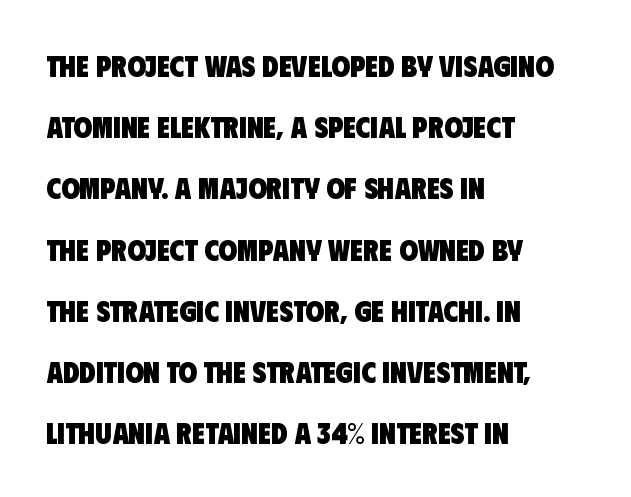
{"serif": "no", "bold": "yes", "weight": "heavy", "width": "condensed", "stroke_contrast": "low", "x_height": "large", "monospaced": "no", "underline": "no", "align": "left", "line_spacing": "loose", "line_spacing_ratio": 2.04, "letter_spacing": "normal", "letter_spacing_em": 0.0, "glyph_px": 30}
